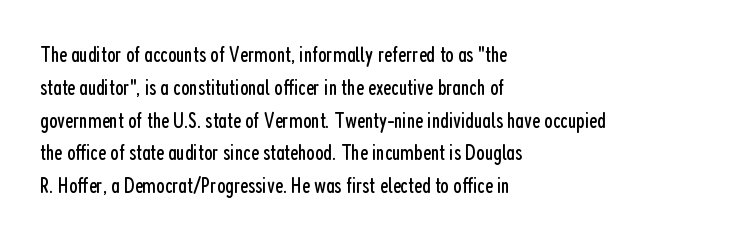
{"italic": "no", "bold": "no", "underline": "no", "align": "left", "line_spacing": "normal", "line_spacing_ratio": 1.49, "letter_spacing": "normal", "letter_spacing_em": 0.0, "glyph_px": 22}
